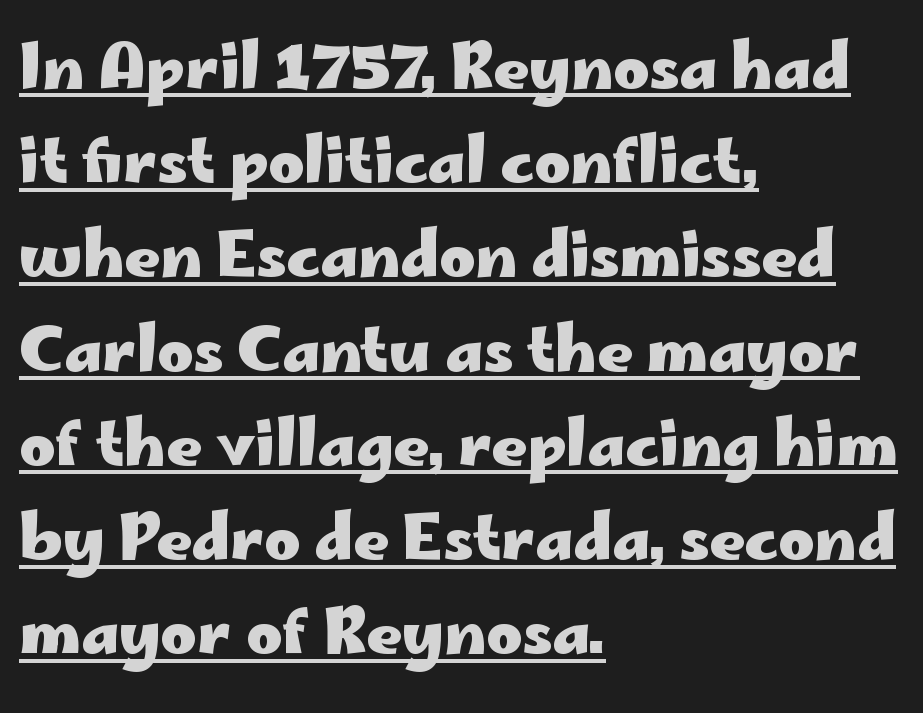
The image shows 62 px heavy, wide sans-serif type, upright; set left-aligned, normal line spacing (1.52x), normal letter spacing, underlined; low stroke contrast and a small x-height.
